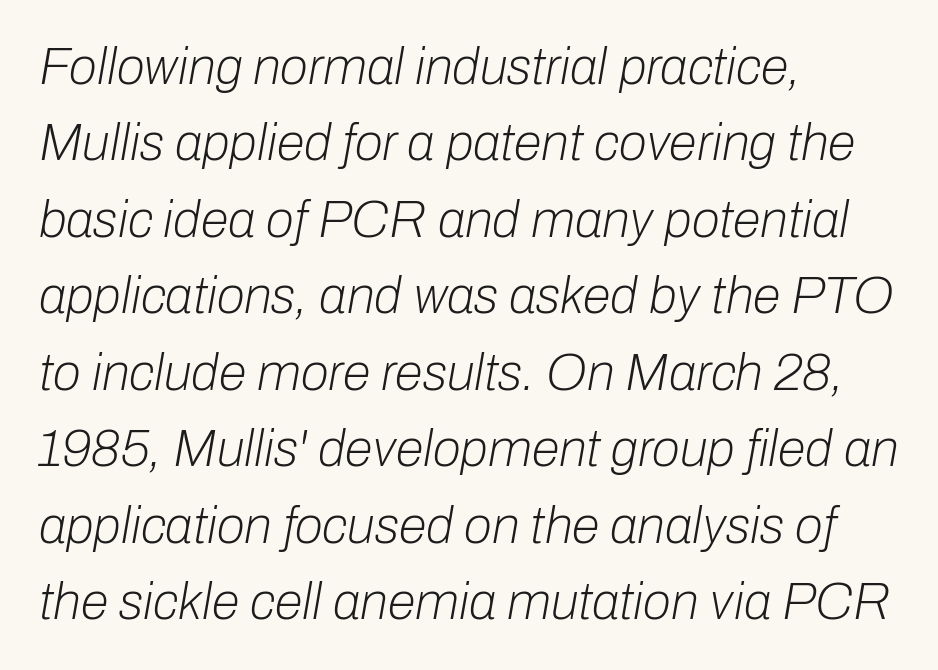
Q: Is the text bold? A: No.
Q: Is the text italic (slanted)? A: Yes, it leans right by about 10 degrees.
Q: Is the text underlined? A: No.
Q: How is the paragraph aligned? A: Left-aligned.
Q: Is the spacing between letters normal or unusually wide? A: Normal.
Q: Is the spacing between lines tight, normal or loose? A: Normal.
Q: Width (condensed, normal, or wide)? A: Normal.
Q: Stroke contrast? A: Low.
Q: x-height? A: Medium.
Q: Monospaced? A: No.
